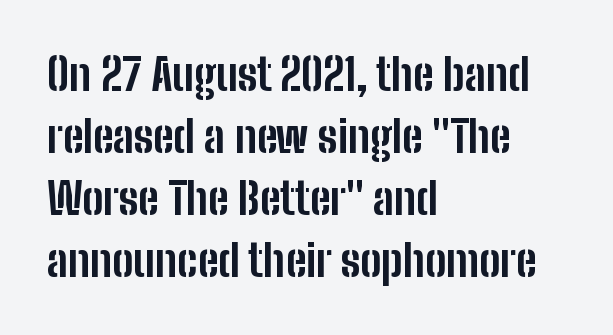
Q: Is the text bold? A: Yes.
Q: Is the text italic (slanted)? A: No, it is upright.
Q: Is the typeface a serif or a sans-serif typeface? A: Sans-serif.
Q: Is the text underlined? A: No.
Q: How is the paragraph aligned? A: Left-aligned.
Q: Is the spacing between letters normal or unusually wide? A: Normal.
Q: Is the spacing between lines tight, normal or loose? A: Normal.
Q: Width (condensed, normal, or wide)? A: Condensed.
Q: Stroke contrast? A: Low.
Q: x-height? A: Medium.
Q: Monospaced? A: No.
